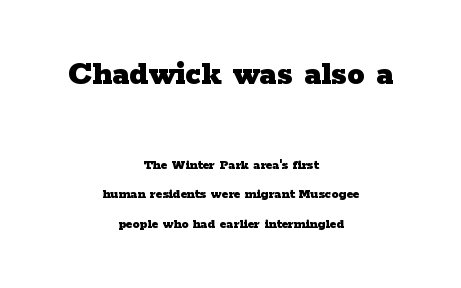
Q: Is the text bold? A: Yes.
Q: Is the text italic (slanted)? A: No, it is upright.
Q: Is the typeface a serif or a sans-serif typeface? A: Serif.
Q: Is the text underlined? A: No.
Q: How is the paragraph aligned? A: Centered.
Q: Is the spacing between letters normal or unusually wide? A: Normal.
Q: Is the spacing between lines tight, normal or loose? A: Loose.
Q: Which block of text is set in a larger size, the first (top) or the second (bottom)? A: The first (top) one.
Q: Width (condensed, normal, or wide)? A: Wide.
Q: Stroke contrast? A: Low.
Q: x-height? A: Medium.
Q: Monospaced? A: No.
